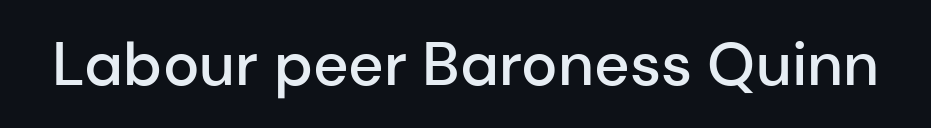
The image shows 61 px semibold sans-serif type, upright; set normal letter spacing, not underlined; low stroke contrast and a medium x-height.
